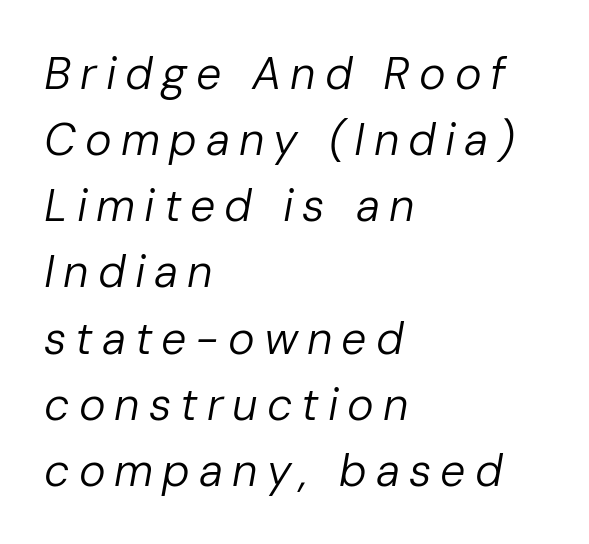
The image shows 45 px regular-weight type, italic (leaning right); set left-aligned, normal line spacing (1.47x), unusually wide letter spacing (+0.2 em), not underlined; low stroke contrast and a medium x-height.
